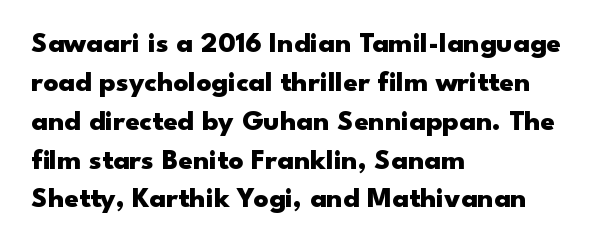
{"serif": "no", "italic": "no", "bold": "yes", "weight": "heavy", "width": "wide", "stroke_contrast": "low", "x_height": "small", "monospaced": "no", "underline": "no", "align": "left", "line_spacing": "normal", "line_spacing_ratio": 1.34, "letter_spacing": "normal", "letter_spacing_em": 0.0, "glyph_px": 29}
